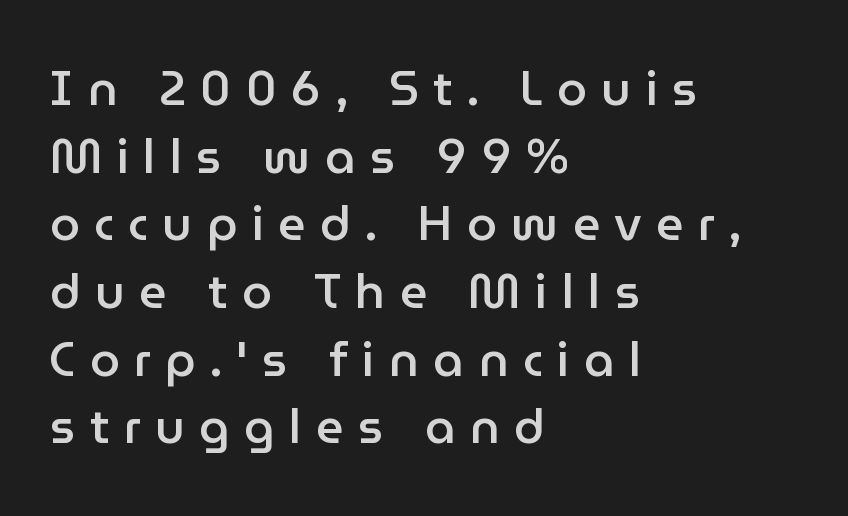
{"serif": "no", "italic": "no", "bold": "semi", "weight": "semibold", "width": "normal", "stroke_contrast": "low", "x_height": "medium", "monospaced": "no", "underline": "no", "align": "left", "line_spacing": "normal", "line_spacing_ratio": 1.41, "letter_spacing": "wide", "letter_spacing_em": 0.3, "glyph_px": 48}
